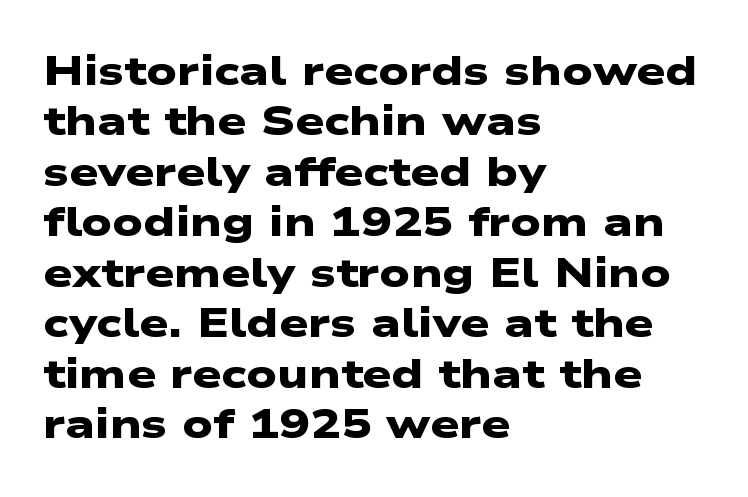
{"serif": "no", "bold": "yes", "weight": "heavy", "width": "wide", "stroke_contrast": "low", "x_height": "medium", "monospaced": "no", "underline": "no", "align": "left", "line_spacing_ratio": 1.23, "letter_spacing": "normal", "letter_spacing_em": 0.0, "glyph_px": 41}
